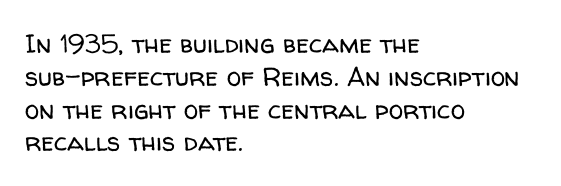
Q: Is the text bold? A: No.
Q: Is the text italic (slanted)? A: No, it is upright.
Q: Is the text underlined? A: No.
Q: How is the paragraph aligned? A: Left-aligned.
Q: Is the spacing between letters normal or unusually wide? A: Normal.
Q: Is the spacing between lines tight, normal or loose? A: Normal.
